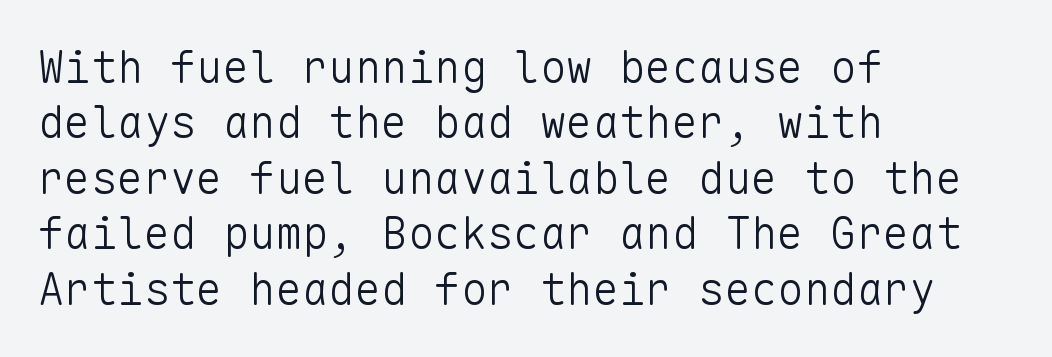
The image shows 44 px light sans-serif type, upright, monospaced; set left-aligned, normal line spacing (1.26x), normal letter spacing, not underlined; low stroke contrast and a medium x-height.
